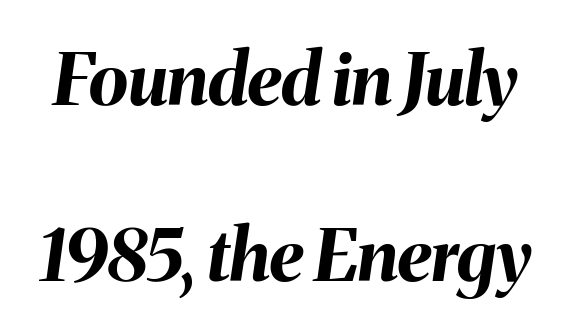
Strokes here are thick enough to call this a true bold. Slant detected: the letters are inclined. Honestly, the rows look like they've been pulled way apart. Spacing verdict: proportional, widths tailored to each character. Anything drawn beneath the words? Only blank space.
